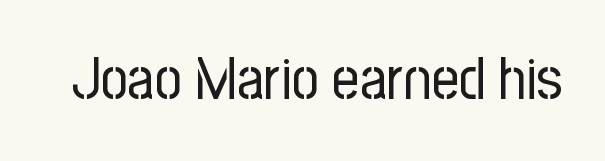
{"serif": "no", "italic": "no", "bold": "no", "weight": "regular", "width": "condensed", "stroke_contrast": "low", "x_height": "medium", "monospaced": "no", "underline": "no", "letter_spacing": "normal", "letter_spacing_em": 0.0, "glyph_px": 59}
